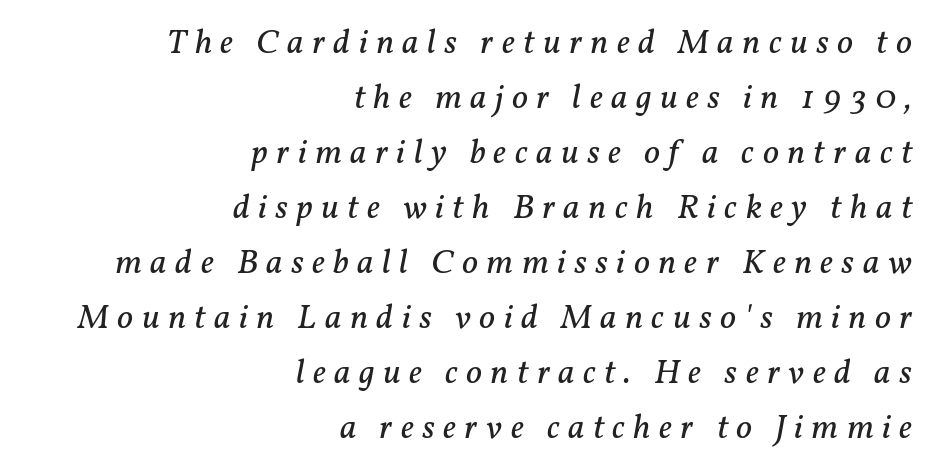
Q: Is the text bold? A: No.
Q: Is the text italic (slanted)? A: Yes, it leans right by about 11 degrees.
Q: Is the typeface a serif or a sans-serif typeface? A: Serif.
Q: Is the text underlined? A: No.
Q: How is the paragraph aligned? A: Right-aligned.
Q: Is the spacing between letters normal or unusually wide? A: Unusually wide.
Q: Is the spacing between lines tight, normal or loose? A: Normal.
Q: Width (condensed, normal, or wide)? A: Normal.
Q: Stroke contrast? A: Low.
Q: x-height? A: Medium.
Q: Monospaced? A: No.
